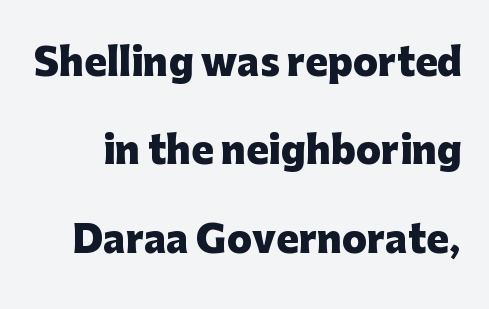
Leading: increased. Unlike a traditional serif, this face leaves its strokes unadorned. The lettering stays uniformly vertical, giving the passage a roman look. The specimen omits any rule beneath the text block's lines.
